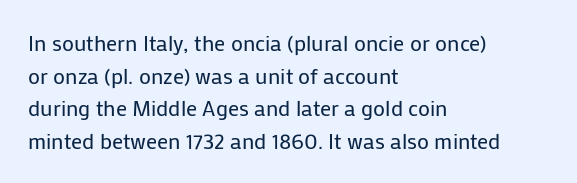
Q: Is the text bold? A: No.
Q: Is the text italic (slanted)? A: No, it is upright.
Q: Is the text underlined? A: No.
Q: How is the paragraph aligned? A: Left-aligned.
Q: Is the spacing between letters normal or unusually wide? A: Normal.
Q: Is the spacing between lines tight, normal or loose? A: Normal.
